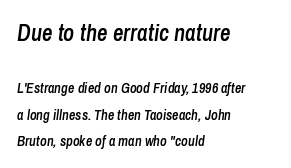
Strokes here are thickened, but only to semibold level. The passage shown leans; its letterforms are oblique. In CSS terms this would be text-align: left. The letters sit at their default tracking, neither squeezed nor spread.
